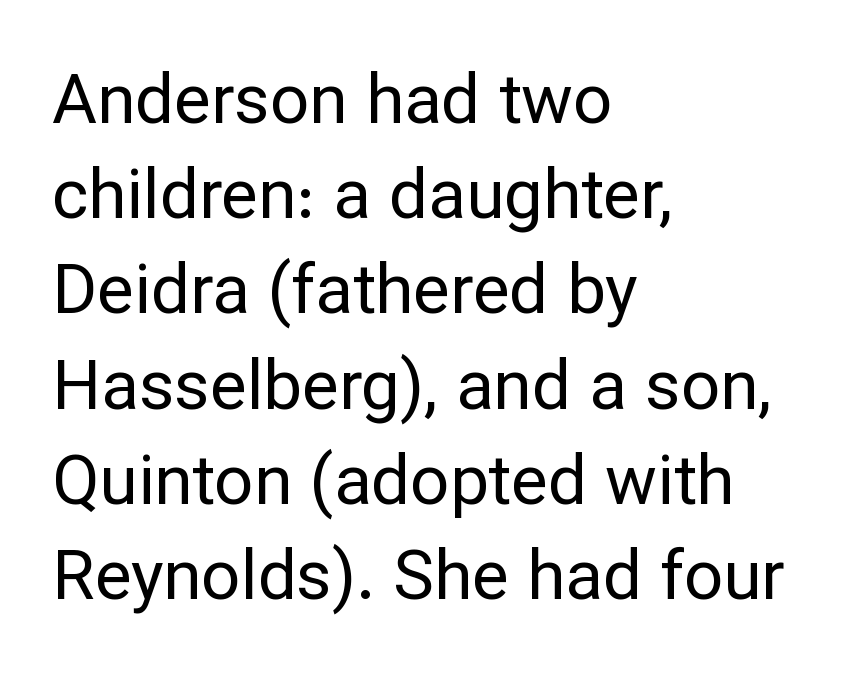
{"serif": "no", "italic": "no", "bold": "no", "weight": "regular", "width": "normal", "stroke_contrast": "low", "x_height": "medium", "monospaced": "no", "underline": "no", "align": "left", "line_spacing": "normal", "line_spacing_ratio": 1.38, "letter_spacing": "normal", "letter_spacing_em": 0.0, "glyph_px": 69}
